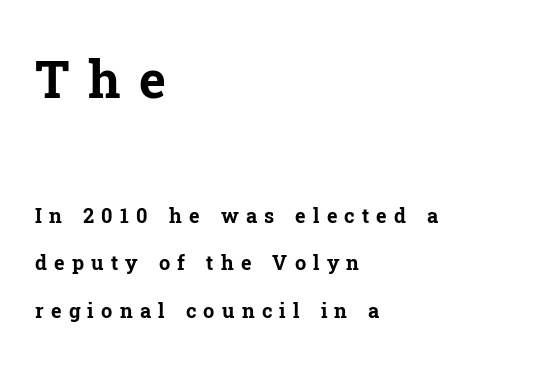
{"serif": "yes", "italic": "no", "bold": "yes", "weight": "bold", "width": "normal", "stroke_contrast": "low", "x_height": "medium", "monospaced": "no", "underline": "no", "align": "left", "line_spacing": "loose", "line_spacing_ratio": 2.39, "letter_spacing": "wide", "letter_spacing_em": 0.36, "larger_block": "first", "size_ratio": 2.55, "glyph_px": 51}
